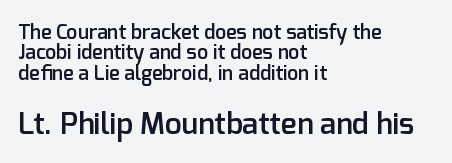
{"serif": "no", "italic": "no", "bold": "semi", "weight": "semibold", "width": "normal", "stroke_contrast": "low", "x_height": "medium", "monospaced": "no", "underline": "no", "align": "left", "line_spacing": "tight", "line_spacing_ratio": 1.02, "letter_spacing": "normal", "letter_spacing_em": 0.0, "larger_block": "second", "size_ratio": 1.5, "glyph_px": 30}
